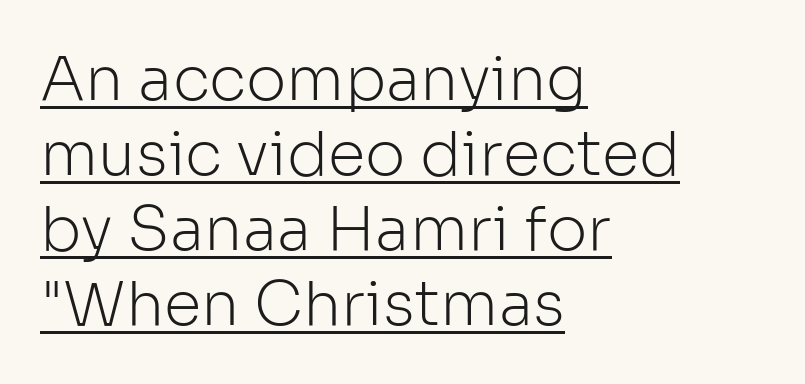
Which margin do the lines hug? The left one — the right edge is uneven. A sans-serif font was chosen for this passage. Stems and bowls with no extra thickness — not bold. Observe the ordinary spacing: letters are neighbours, not strangers.
